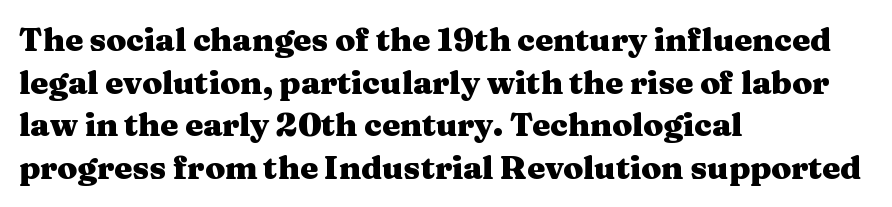
The image shows 32 px heavy, wide serif type, upright; set left-aligned, normal line spacing (1.33x), normal letter spacing, not underlined; medium stroke contrast and a medium x-height.
